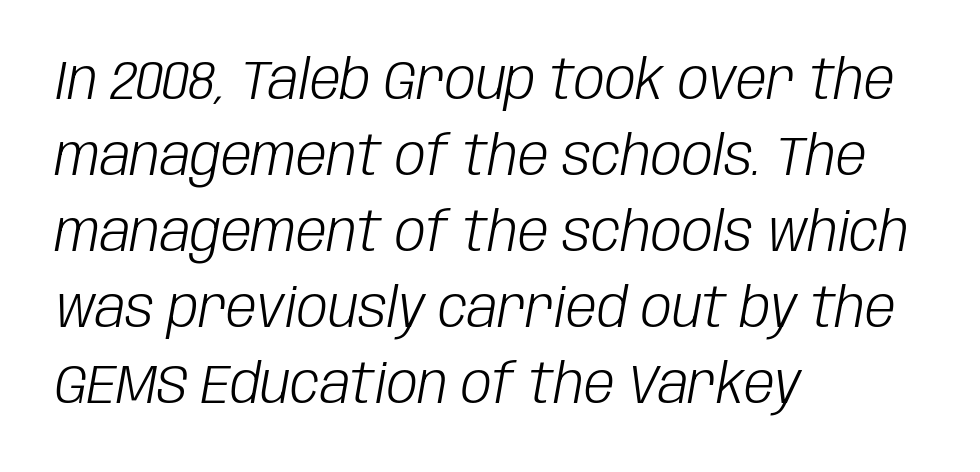
The image shows 55 px light, condensed type, italic (leaning right); set left-aligned, normal line spacing (1.38x), normal letter spacing, not underlined; low stroke contrast and a large x-height.
